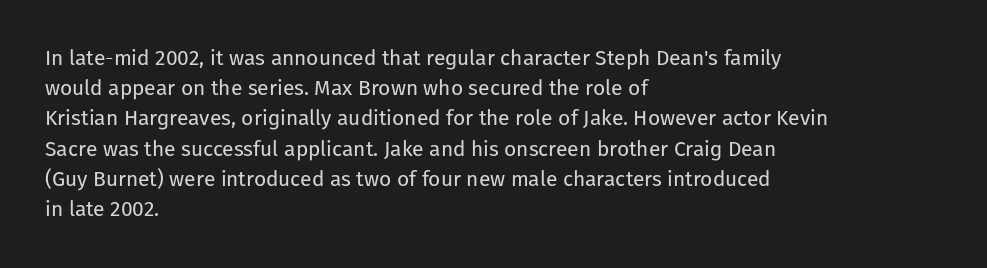
{"italic": "no", "bold": "no", "underline": "no", "align": "left", "line_spacing": "normal", "line_spacing_ratio": 1.44, "letter_spacing": "normal", "letter_spacing_em": 0.0, "glyph_px": 21}
